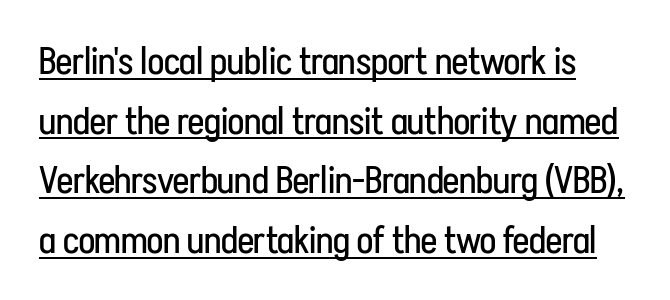
{"serif": "no", "italic": "no", "bold": "no", "weight": "regular", "width": "condensed", "stroke_contrast": "low", "x_height": "medium", "monospaced": "no", "underline": "yes", "line_spacing": "normal", "line_spacing_ratio": 1.57, "letter_spacing": "normal", "letter_spacing_em": 0.0, "glyph_px": 38}
